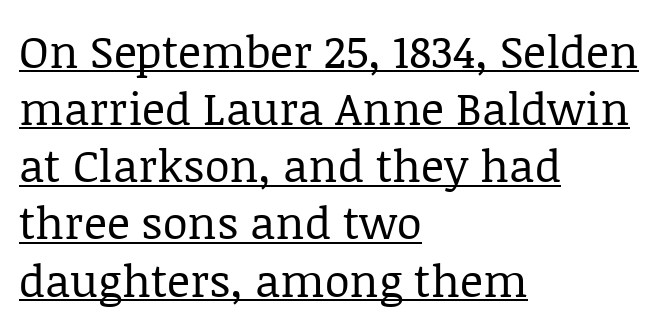
{"serif": "yes", "italic": "no", "bold": "no", "weight": "regular", "width": "normal", "stroke_contrast": "low", "x_height": "large", "monospaced": "no", "underline": "yes", "align": "left", "line_spacing": "normal", "line_spacing_ratio": 1.27, "letter_spacing": "normal", "letter_spacing_em": 0.0, "glyph_px": 45}
